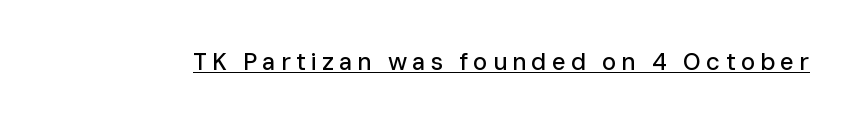
{"italic": "no", "underline": "yes", "letter_spacing": "wide", "letter_spacing_em": 0.21, "glyph_px": 24}
